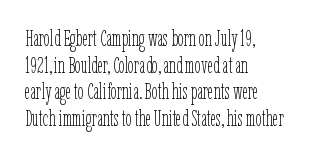
{"italic": "no", "bold": "no", "underline": "no", "align": "left", "line_spacing_ratio": 1.21, "letter_spacing": "normal", "letter_spacing_em": 0.0, "glyph_px": 22}
